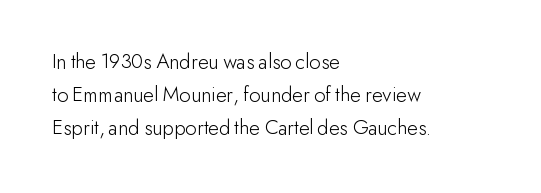
The image shows 22 px text type, upright; set left-aligned, normal line spacing (1.5x), normal letter spacing, not underlined.
